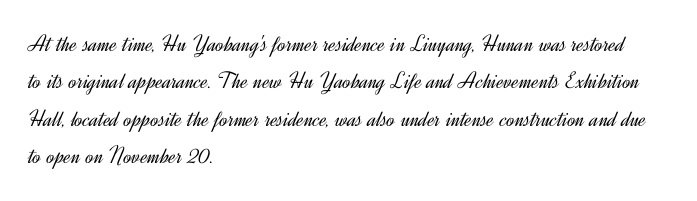
Evenly set lines give the paragraph a standard silhouette. Here the glyphs are tracked normally, forming tight word shapes. Rule under the text: the space is simply empty. These glyphs show unthickened strokes, regular width or finer.
